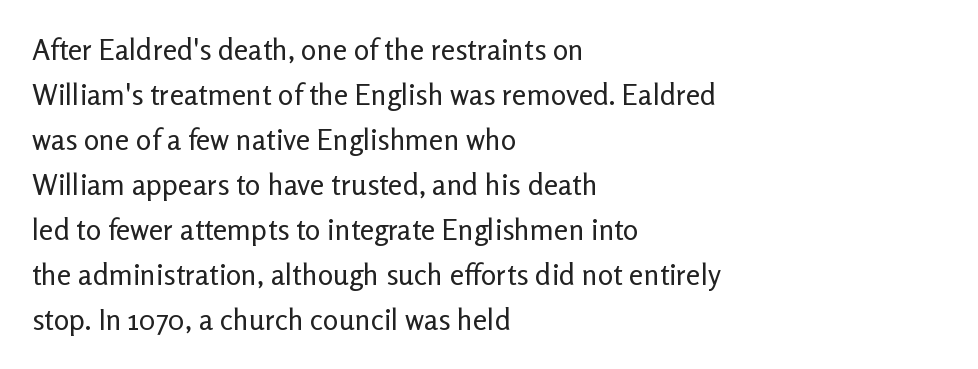
{"serif": "no", "italic": "no", "bold": "no", "weight": "regular", "width": "normal", "stroke_contrast": "low", "x_height": "medium", "monospaced": "no", "underline": "no", "align": "left", "line_spacing": "normal", "line_spacing_ratio": 1.55, "letter_spacing": "normal", "letter_spacing_em": 0.0, "glyph_px": 29}
